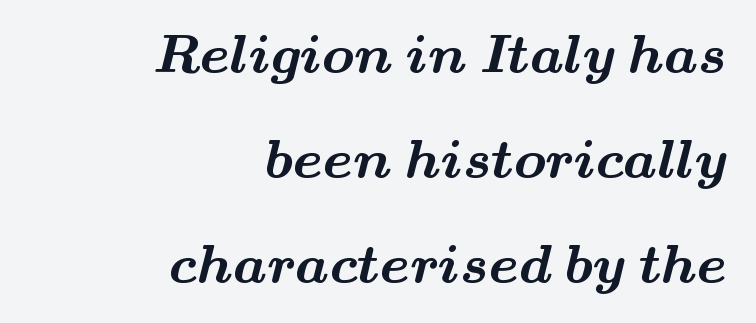
Alignment: flush right. Rows of type keep a wide berth in the vertical direction. Here the designer chose a conventional face with non-uniform glyph widths. The tracking reads as untouched default to a designer's eye. The glyphs have the mass of a bold cut. Nobody drew a line under any word here.
